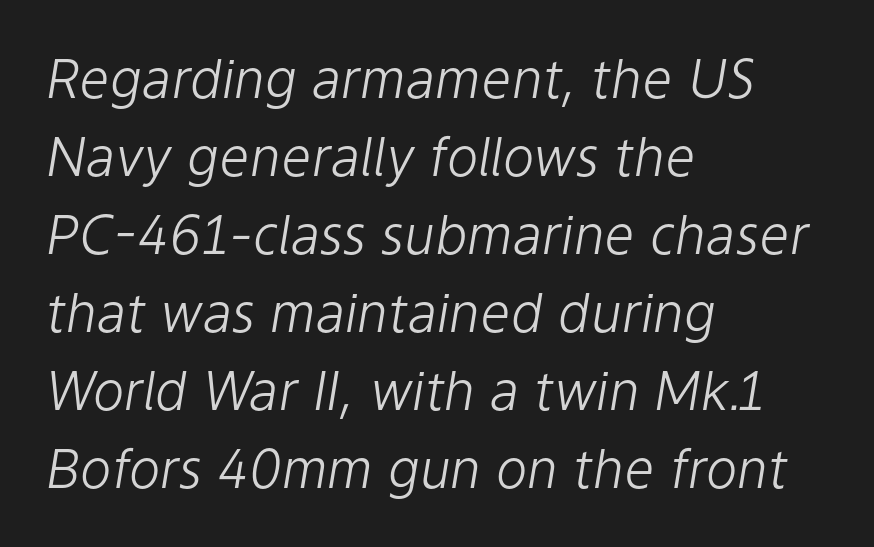
You could call the tracking neutral — neither tight nor loose. Compared with ordinary roman type, these characters are visibly tilted. The lines are quadded left. Is this a heavy cut? Hardly; it is regular or lighter. Type without underlining.
